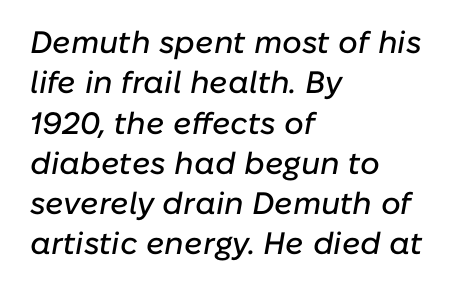
Q: Is the text italic (slanted)? A: Yes, it leans right by about 10 degrees.
Q: Is the text underlined? A: No.
Q: How is the paragraph aligned? A: Left-aligned.
Q: Is the spacing between letters normal or unusually wide? A: Normal.
Q: Is the spacing between lines tight, normal or loose? A: Normal.
Q: Width (condensed, normal, or wide)? A: Normal.
Q: Stroke contrast? A: Low.
Q: x-height? A: Medium.
Q: Monospaced? A: No.
